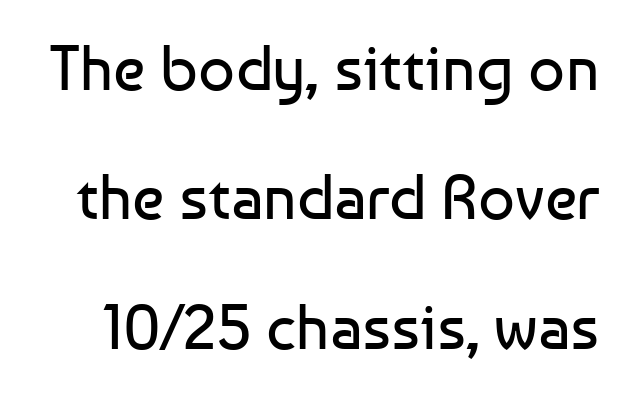
{"serif": "no", "italic": "no", "bold": "no", "weight": "regular", "width": "normal", "stroke_contrast": "low", "x_height": "medium", "monospaced": "no", "underline": "no", "line_spacing": "loose", "line_spacing_ratio": 2.02, "letter_spacing": "normal", "letter_spacing_em": 0.0, "glyph_px": 64}
